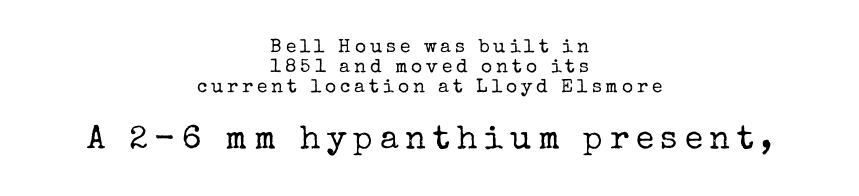
The image shows 33 px regular-weight serif type, upright; set centered, tight line spacing (1.04x), unusually wide letter spacing (+0.21 em), not underlined; the second (bottom) block is 1.74x larger; low stroke contrast and a medium x-height.
